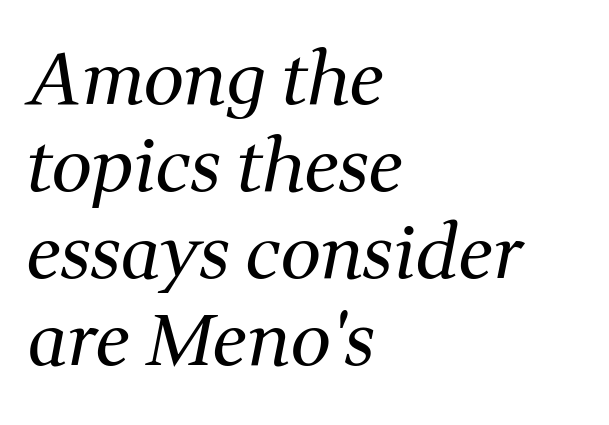
Q: Is the text bold? A: No.
Q: Is the text italic (slanted)? A: Yes, it leans right by about 11 degrees.
Q: Is the typeface a serif or a sans-serif typeface? A: Serif.
Q: Is the text underlined? A: No.
Q: How is the paragraph aligned? A: Left-aligned.
Q: Is the spacing between letters normal or unusually wide? A: Normal.
Q: Width (condensed, normal, or wide)? A: Normal.
Q: Stroke contrast? A: Medium.
Q: x-height? A: Medium.
Q: Monospaced? A: No.
